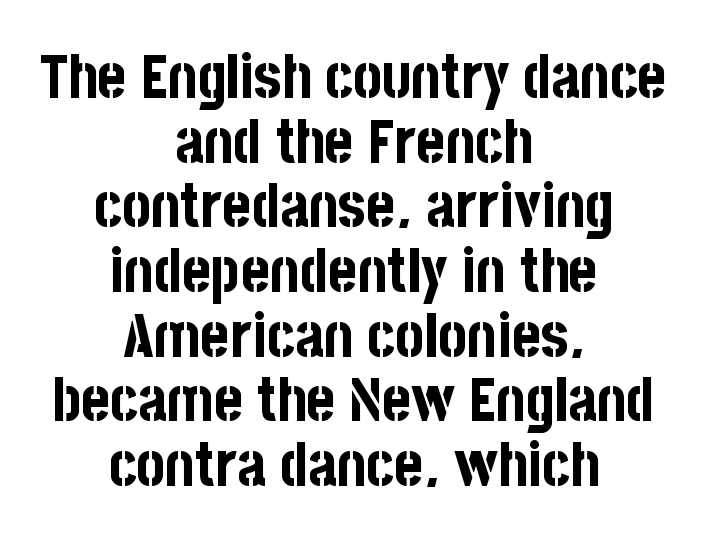
Q: Is the text bold? A: Yes.
Q: Is the text italic (slanted)? A: No, it is upright.
Q: Is the typeface a serif or a sans-serif typeface? A: Sans-serif.
Q: Is the text underlined? A: No.
Q: How is the paragraph aligned? A: Centered.
Q: Is the spacing between letters normal or unusually wide? A: Normal.
Q: Is the spacing between lines tight, normal or loose? A: Tight.
Q: Width (condensed, normal, or wide)? A: Condensed.
Q: Stroke contrast? A: Low.
Q: x-height? A: Large.
Q: Monospaced? A: No.
